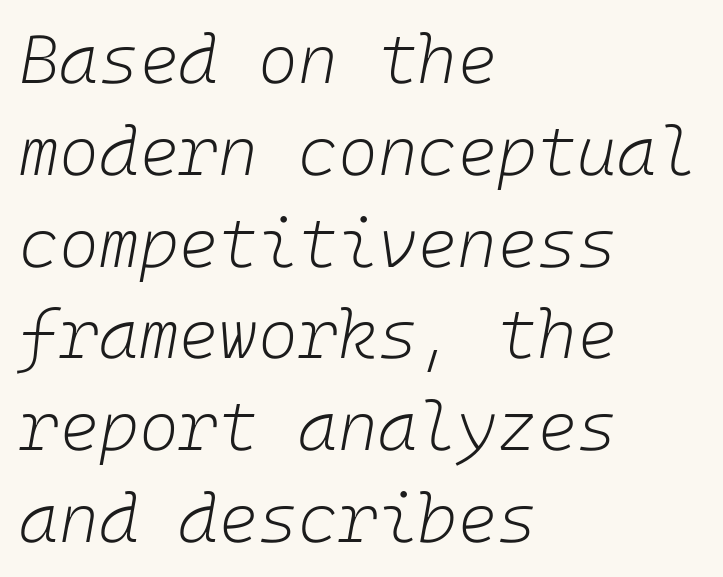
The image shows 68 px light type, italic (leaning right); set left-aligned, normal line spacing (1.35x), normal letter spacing, not underlined; low stroke contrast and a medium x-height.
